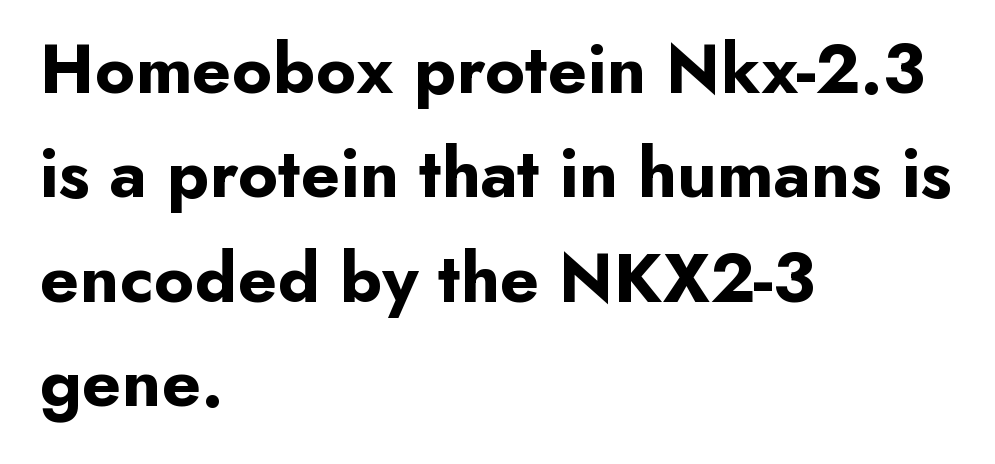
Q: Is the text bold? A: Yes.
Q: Is the text italic (slanted)? A: No, it is upright.
Q: Is the typeface a serif or a sans-serif typeface? A: Sans-serif.
Q: Is the text underlined? A: No.
Q: How is the paragraph aligned? A: Left-aligned.
Q: Is the spacing between letters normal or unusually wide? A: Normal.
Q: Is the spacing between lines tight, normal or loose? A: Normal.
Q: Width (condensed, normal, or wide)? A: Normal.
Q: Stroke contrast? A: Low.
Q: x-height? A: Small.
Q: Monospaced? A: No.
